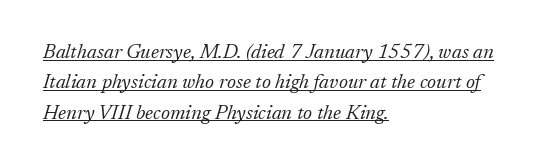
The image shows 20 px text type, italic (leaning right); set left-aligned, normal line spacing (1.52x), normal letter spacing, underlined.
